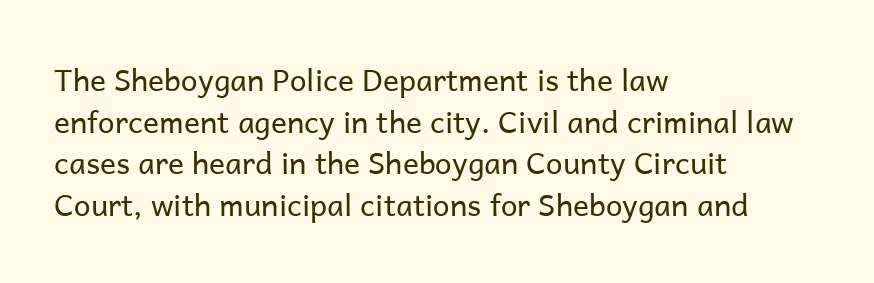
Q: Is the text bold? A: No.
Q: Is the text italic (slanted)? A: No, it is upright.
Q: Is the typeface a serif or a sans-serif typeface? A: Sans-serif.
Q: Is the text underlined? A: No.
Q: How is the paragraph aligned? A: Left-aligned.
Q: Is the spacing between letters normal or unusually wide? A: Normal.
Q: Is the spacing between lines tight, normal or loose? A: Normal.
Q: Width (condensed, normal, or wide)? A: Normal.
Q: Stroke contrast? A: Low.
Q: x-height? A: Medium.
Q: Monospaced? A: No.
